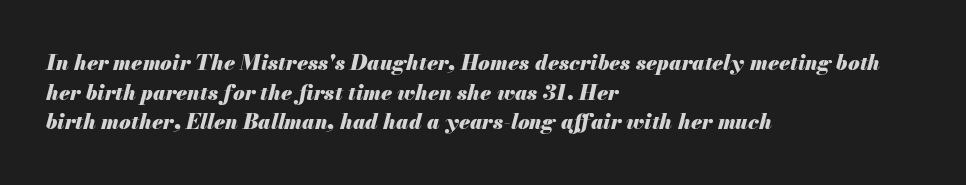
The image shows 21 px bold type, italic (leaning right); set left-aligned, normal line spacing (1.41x), normal letter spacing, not underlined.
